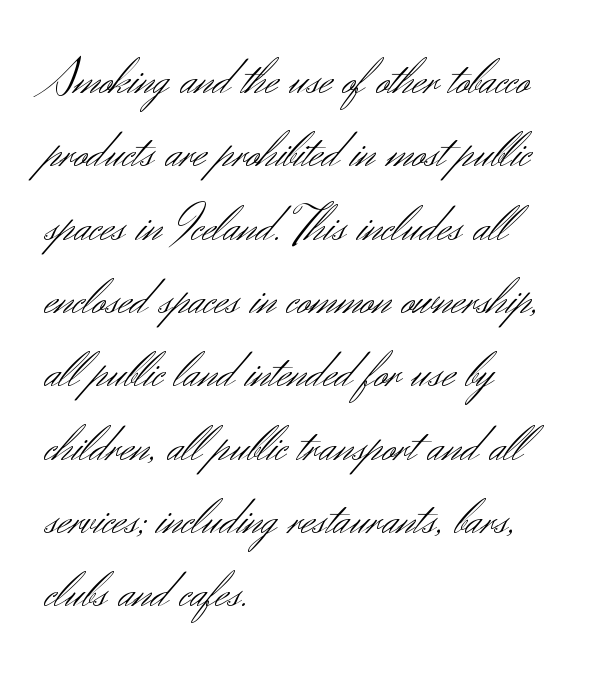
The image shows 52 px light sans-serif type; set left-aligned, normal line spacing (1.41x), normal letter spacing, not underlined; medium stroke contrast and a small x-height.
